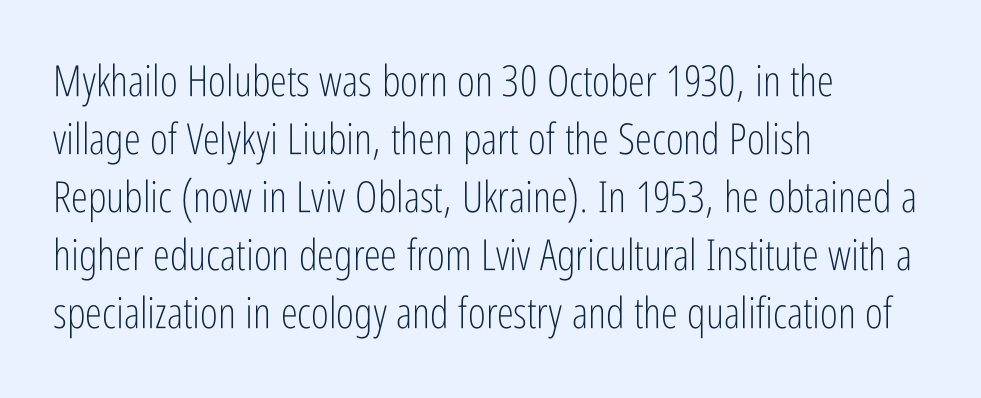
{"serif": "no", "italic": "no", "bold": "no", "weight": "light", "width": "condensed", "stroke_contrast": "low", "x_height": "medium", "monospaced": "no", "underline": "no", "align": "left", "line_spacing": "normal", "line_spacing_ratio": 1.35, "letter_spacing": "normal", "letter_spacing_em": 0.0, "glyph_px": 43}
